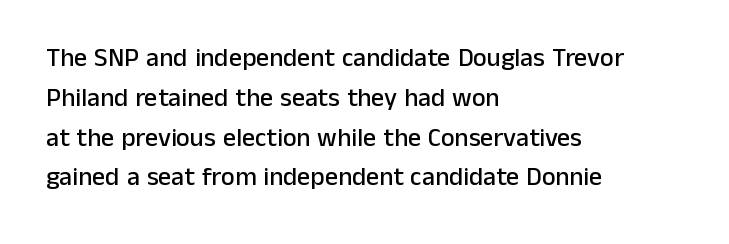
{"italic": "no", "underline": "no", "align": "left", "line_spacing": "normal", "line_spacing_ratio": 1.53, "letter_spacing": "normal", "letter_spacing_em": 0.0, "glyph_px": 26}
